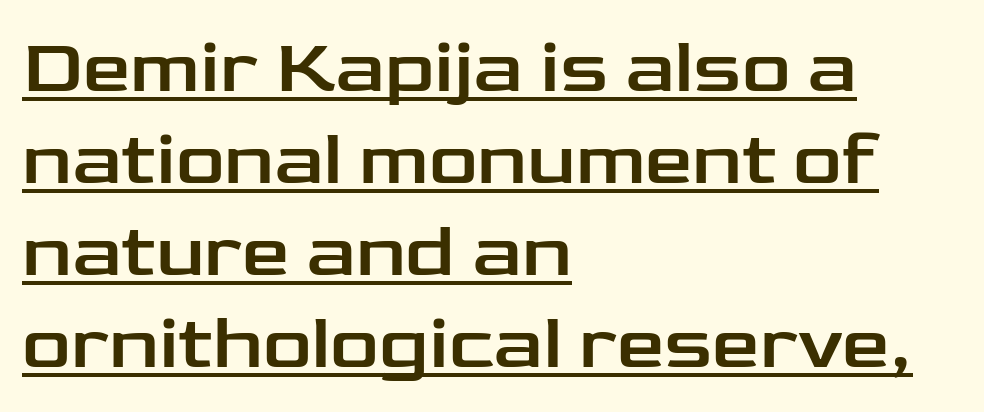
Characters remain perfectly vertical along every line. These characters rest on top of a visible drawn line. Character widths vary here, with narrow letters taking less room than wide ones. The type family on display is of the sans-serif kind. The typesetter chose a ragged-right arrangement here. There is no visible air inserted between adjacent glyphs.
